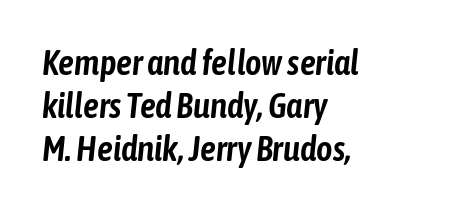
Q: Is the text italic (slanted)? A: Yes, it leans right by about 6 degrees.
Q: Is the text underlined? A: No.
Q: How is the paragraph aligned? A: Left-aligned.
Q: Is the spacing between letters normal or unusually wide? A: Normal.
Q: Width (condensed, normal, or wide)? A: Condensed.
Q: Stroke contrast? A: Low.
Q: x-height? A: Medium.
Q: Monospaced? A: No.
